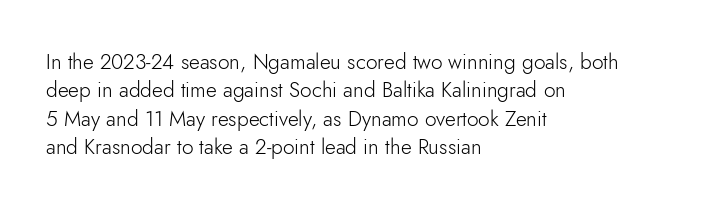
{"italic": "no", "bold": "no", "underline": "no", "align": "left", "line_spacing": "normal", "line_spacing_ratio": 1.35, "letter_spacing": "normal", "letter_spacing_em": 0.0, "glyph_px": 21}
